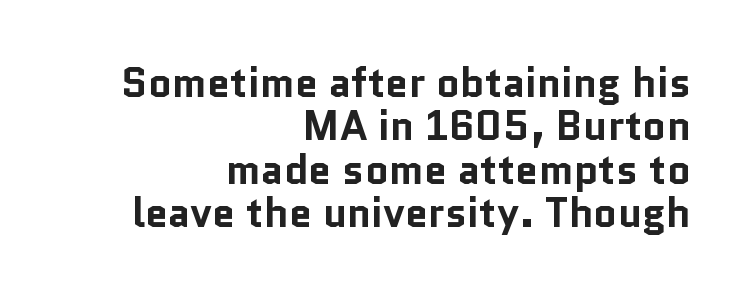
The image shows 41 px bold sans-serif type, upright; set right-aligned, tight line spacing (1.06x), normal letter spacing, not underlined; low stroke contrast and a medium x-height.
